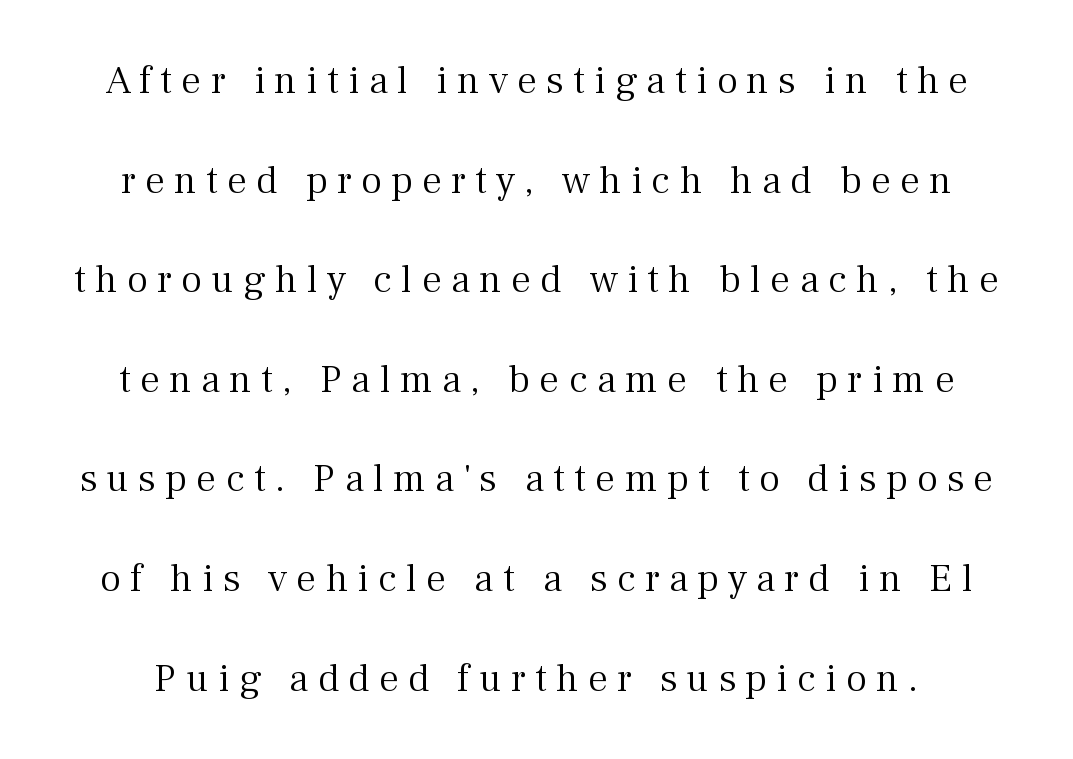
The image shows 40 px light serif type, upright; set loose line spacing (2.49x), unusually wide letter spacing (+0.23 em), not underlined; medium stroke contrast and a medium x-height.
